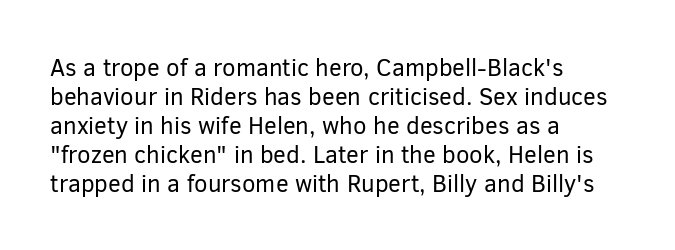
The strokes carry an ordinary text weight at most. Default kerning and tracking; the words read as compact shapes. The gap between lines stays unmarked. Does the lettering tilt? It doesn't — this is upright.
